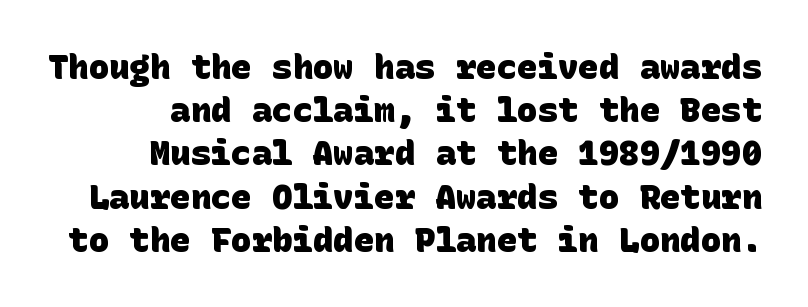
The rendering uses a bold face; every stroke is thick and dark. The characters display no serif detailing; their extremities are plain. How would I describe the line gaps? Plain and ordinary. Each row of text sits above clean, open space.
